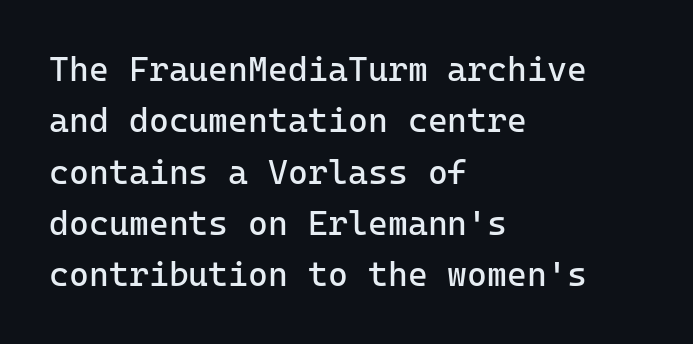
{"serif": "no", "italic": "no", "bold": "no", "weight": "regular", "width": "normal", "stroke_contrast": "low", "x_height": "medium", "monospaced": "yes", "underline": "no", "align": "left", "line_spacing": "normal", "line_spacing_ratio": 1.51, "letter_spacing": "normal", "letter_spacing_em": 0.0, "glyph_px": 34}
